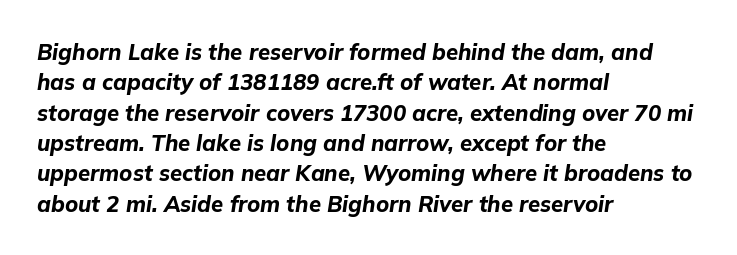
Q: Is the text bold? A: Yes.
Q: Is the text italic (slanted)? A: Yes, it leans right by about 9 degrees.
Q: Is the text underlined? A: No.
Q: How is the paragraph aligned? A: Left-aligned.
Q: Is the spacing between letters normal or unusually wide? A: Normal.
Q: Is the spacing between lines tight, normal or loose? A: Normal.
